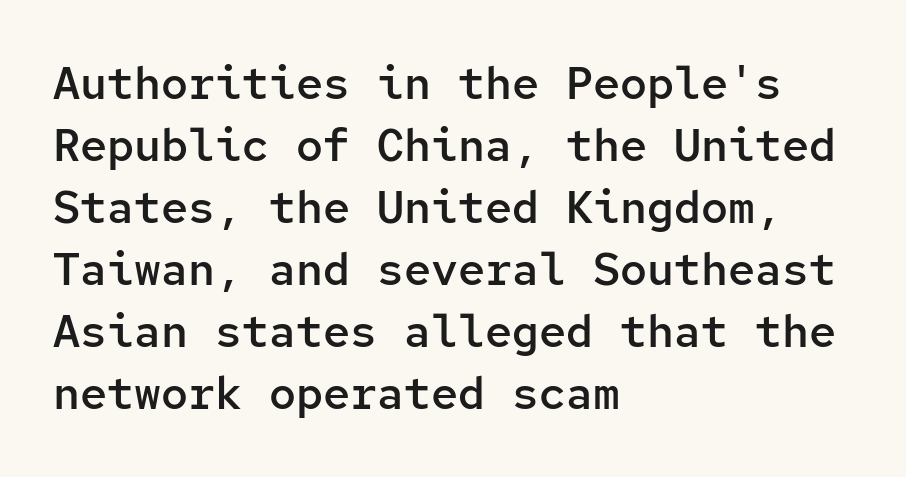
{"serif": "no", "italic": "no", "bold": "semi", "weight": "semibold", "width": "normal", "stroke_contrast": "low", "x_height": "medium", "monospaced": "yes", "underline": "no", "align": "left", "line_spacing": "normal", "line_spacing_ratio": 1.38, "letter_spacing": "normal", "letter_spacing_em": 0.0, "glyph_px": 45}
